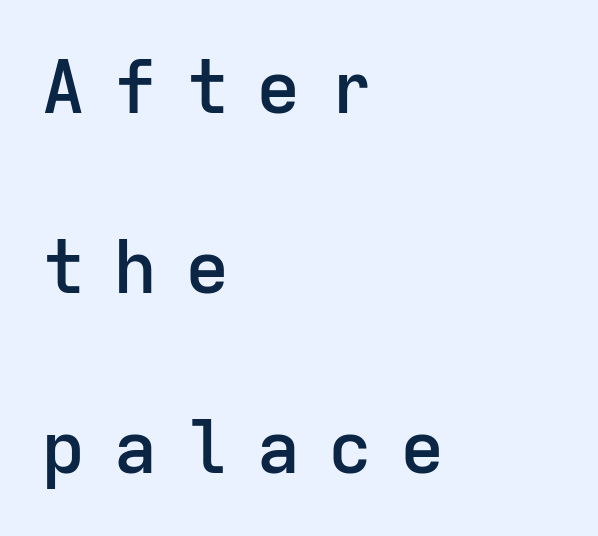
On the weight axis this lands at semibold, roughly 600. The glyphs are unaccompanied by any horizontal stroke below them. Typographically, this falls in the sans-serif category. The letterforms stand isolated, each surrounded by extra space. The passage is arranged the way most books set body copy — flush left. Each letter, wide or thin by design, is forced into the same width here.
